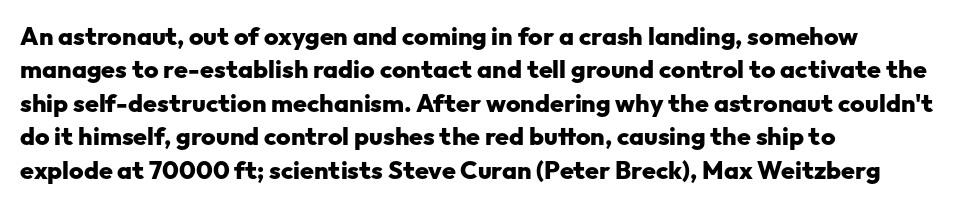
The image shows 25 px bold type, upright; set left-aligned, normal line spacing (1.34x), normal letter spacing, not underlined.
